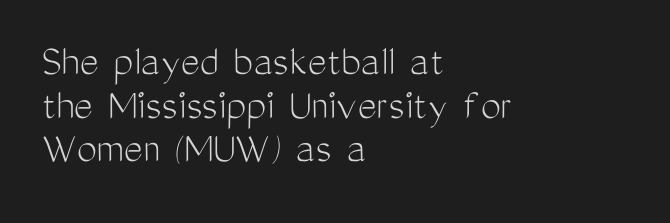
Q: Is the text bold? A: No.
Q: Is the text italic (slanted)? A: No, it is upright.
Q: Is the typeface a serif or a sans-serif typeface? A: Sans-serif.
Q: Is the text underlined? A: No.
Q: How is the paragraph aligned? A: Left-aligned.
Q: Is the spacing between letters normal or unusually wide? A: Normal.
Q: Is the spacing between lines tight, normal or loose? A: Tight.
Q: Width (condensed, normal, or wide)? A: Condensed.
Q: Stroke contrast? A: Medium.
Q: x-height? A: Medium.
Q: Monospaced? A: No.
